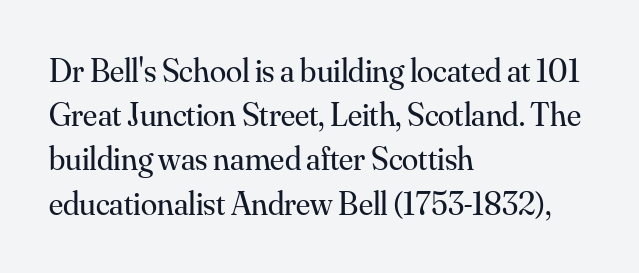
What stands out about the letter spacing? Nothing — it is the standard amount. You could not count columns in this text — the font is proportionally spaced. No heavy texture on the line: the type isn't bold. Line beginnings align vertically; line endings do not. A serif font was chosen for this passage.
